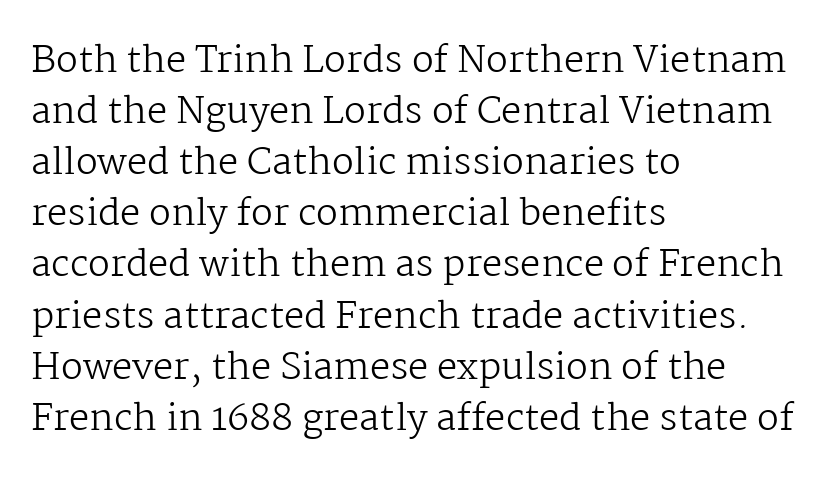
{"serif": "yes", "italic": "no", "bold": "no", "weight": "regular", "width": "normal", "stroke_contrast": "medium", "x_height": "medium", "monospaced": "no", "underline": "no", "align": "left", "line_spacing": "normal", "line_spacing_ratio": 1.42, "letter_spacing": "normal", "letter_spacing_em": 0.0, "glyph_px": 36}
